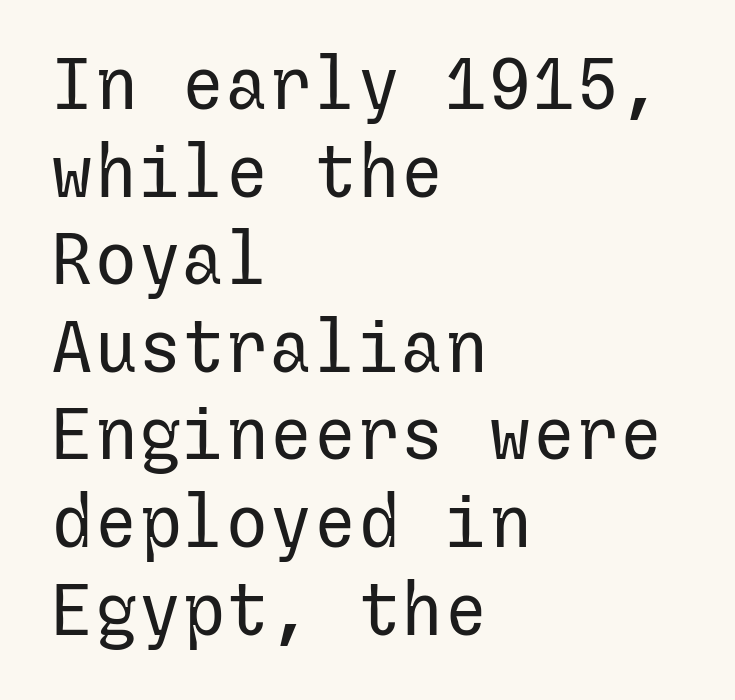
The setting favours the left margin, as ordinary paragraphs usually do. Descender tails drop into unmarked territory. The tracking reads as untouched default to a designer's eye. The text was rendered using a sans face with plain stroke endings. Posture: vertical. Is the type heavy? It reads as light-to-regular instead.
